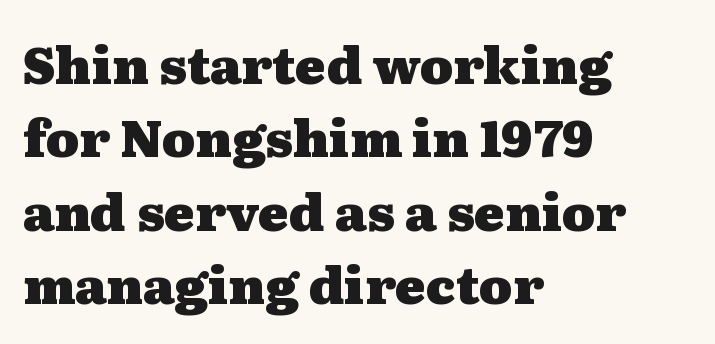
The string is rendered with underlining switched off. Between one letter and the next there's only the usual sliver of space. A full-strength bold gives these letters their thick strokes. The passage shown stacks its lines at a standard gap.
